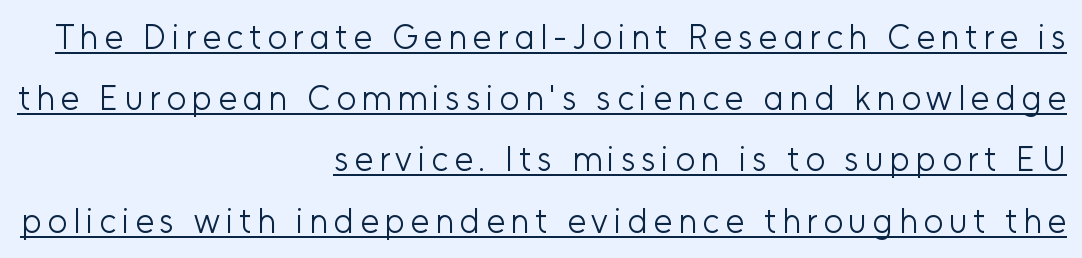
Q: Is the text bold? A: No.
Q: Is the text italic (slanted)? A: No, it is upright.
Q: Is the typeface a serif or a sans-serif typeface? A: Sans-serif.
Q: Is the text underlined? A: Yes.
Q: How is the paragraph aligned? A: Right-aligned.
Q: Width (condensed, normal, or wide)? A: Normal.
Q: Stroke contrast? A: Low.
Q: x-height? A: Medium.
Q: Monospaced? A: No.
